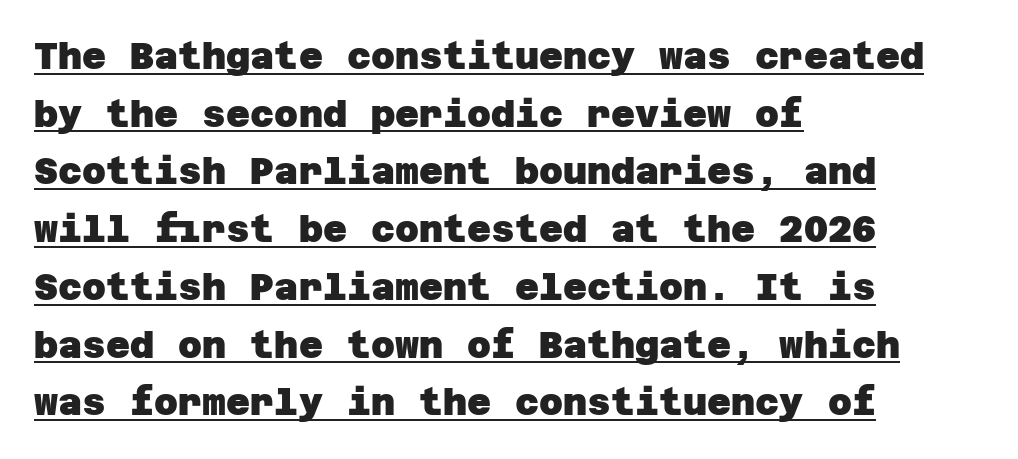
Q: Is the text bold? A: Yes.
Q: Is the typeface a serif or a sans-serif typeface? A: Sans-serif.
Q: Is the text underlined? A: Yes.
Q: How is the paragraph aligned? A: Left-aligned.
Q: Is the spacing between letters normal or unusually wide? A: Normal.
Q: Is the spacing between lines tight, normal or loose? A: Normal.
Q: Width (condensed, normal, or wide)? A: Normal.
Q: Stroke contrast? A: Low.
Q: x-height? A: Large.
